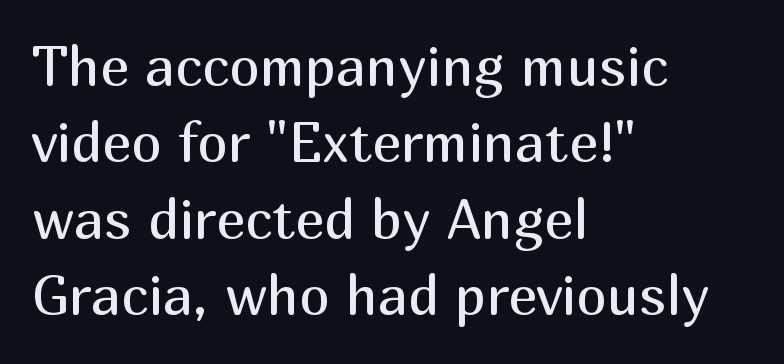
{"serif": "no", "italic": "no", "bold": "no", "weight": "regular", "width": "normal", "stroke_contrast": "medium", "x_height": "medium", "monospaced": "no", "underline": "no", "align": "left", "line_spacing": "normal", "line_spacing_ratio": 1.39, "letter_spacing": "normal", "letter_spacing_em": 0.0, "glyph_px": 55}
